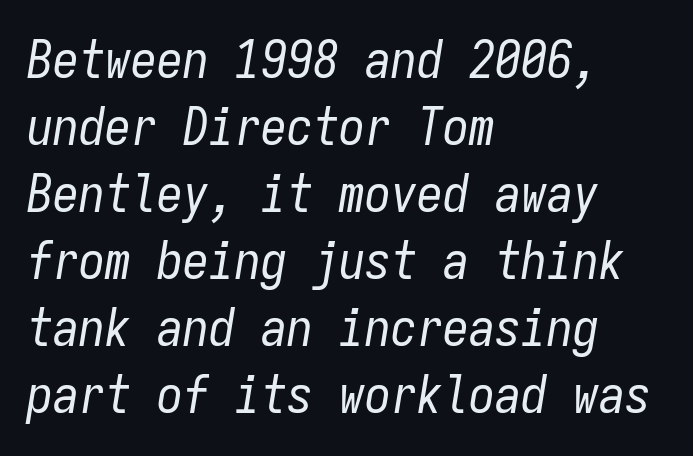
Q: Is the text bold? A: No.
Q: Is the text italic (slanted)? A: Yes, it leans right by about 9 degrees.
Q: Is the text underlined? A: No.
Q: How is the paragraph aligned? A: Left-aligned.
Q: Is the spacing between letters normal or unusually wide? A: Normal.
Q: Is the spacing between lines tight, normal or loose? A: Normal.
Q: Width (condensed, normal, or wide)? A: Condensed.
Q: Stroke contrast? A: Low.
Q: x-height? A: Medium.
Q: Monospaced? A: Yes.
